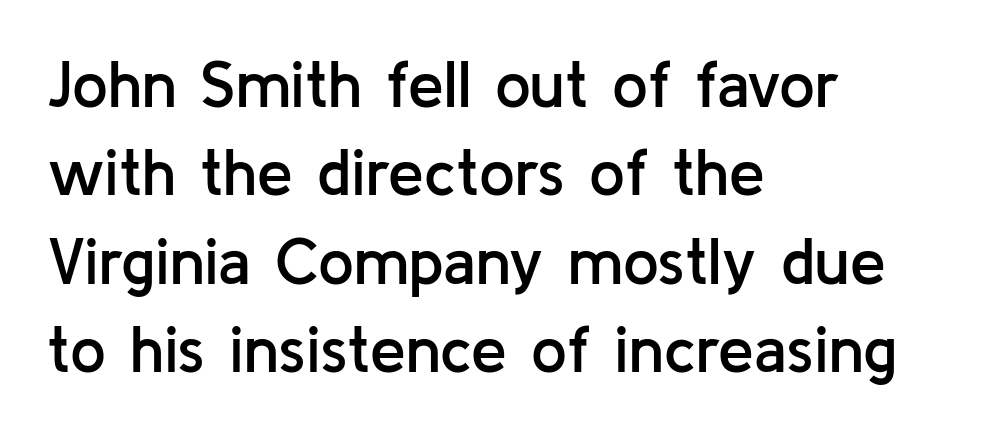
Q: Is the text bold? A: Semi-bold.
Q: Is the text italic (slanted)? A: No, it is upright.
Q: Is the typeface a serif or a sans-serif typeface? A: Sans-serif.
Q: Is the text underlined? A: No.
Q: How is the paragraph aligned? A: Left-aligned.
Q: Is the spacing between letters normal or unusually wide? A: Normal.
Q: Is the spacing between lines tight, normal or loose? A: Normal.
Q: Width (condensed, normal, or wide)? A: Normal.
Q: Stroke contrast? A: Low.
Q: x-height? A: Medium.
Q: Monospaced? A: No.
